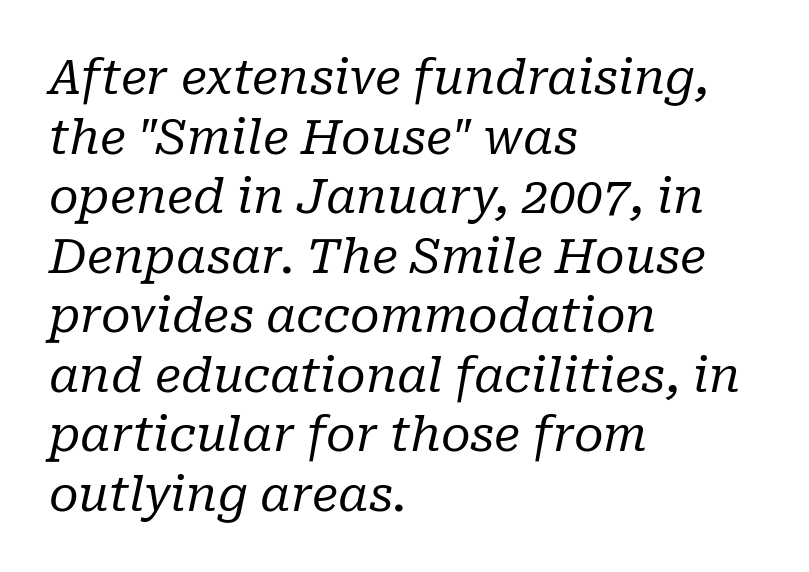
Heft: none added — not bold. Character widths vary here, with narrow letters taking less room than wide ones. Old-style or modern, the face here clearly has serifs. The string is rendered with underlining switched off.
